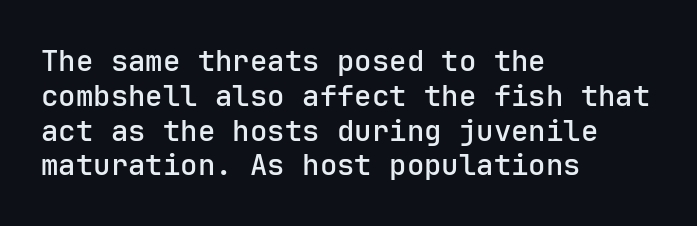
Q: Is the text italic (slanted)? A: No, it is upright.
Q: Is the typeface a serif or a sans-serif typeface? A: Sans-serif.
Q: Is the text underlined? A: No.
Q: How is the paragraph aligned? A: Left-aligned.
Q: Is the spacing between letters normal or unusually wide? A: Normal.
Q: Width (condensed, normal, or wide)? A: Normal.
Q: Stroke contrast? A: Low.
Q: x-height? A: Medium.
Q: Monospaced? A: Yes.
